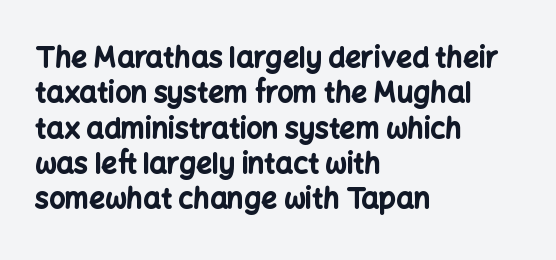
Q: Is the text bold? A: Yes.
Q: Is the text italic (slanted)? A: No, it is upright.
Q: Is the typeface a serif or a sans-serif typeface? A: Sans-serif.
Q: Is the text underlined? A: No.
Q: How is the paragraph aligned? A: Left-aligned.
Q: Is the spacing between letters normal or unusually wide? A: Normal.
Q: Is the spacing between lines tight, normal or loose? A: Normal.
Q: Width (condensed, normal, or wide)? A: Normal.
Q: Stroke contrast? A: Low.
Q: x-height? A: Medium.
Q: Monospaced? A: No.
